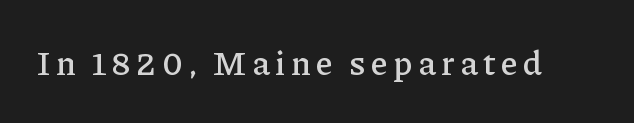
Q: Is the text italic (slanted)? A: No, it is upright.
Q: Is the typeface a serif or a sans-serif typeface? A: Serif.
Q: Is the text underlined? A: No.
Q: Width (condensed, normal, or wide)? A: Normal.
Q: Stroke contrast? A: Low.
Q: x-height? A: Medium.
Q: Monospaced? A: No.
